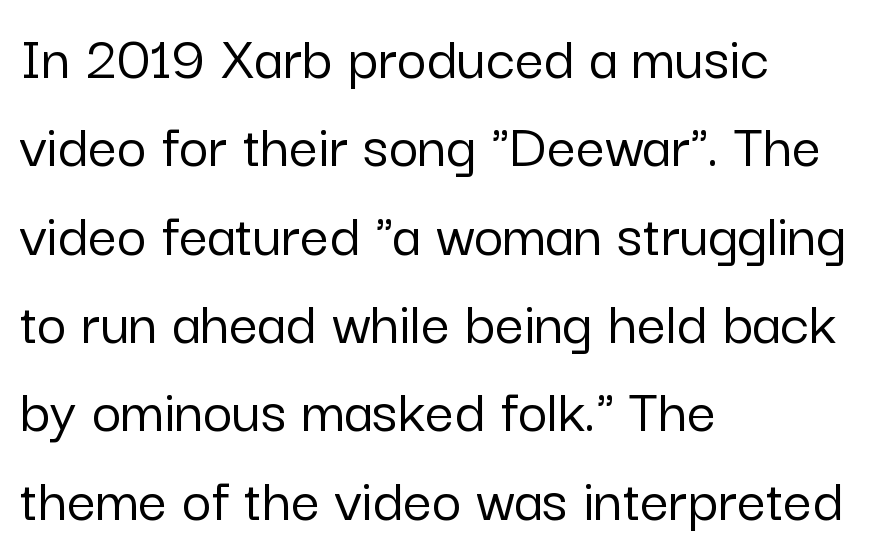
Q: Is the text italic (slanted)? A: No, it is upright.
Q: Is the typeface a serif or a sans-serif typeface? A: Sans-serif.
Q: Is the text underlined? A: No.
Q: How is the paragraph aligned? A: Left-aligned.
Q: Is the spacing between letters normal or unusually wide? A: Normal.
Q: Is the spacing between lines tight, normal or loose? A: Normal.
Q: Width (condensed, normal, or wide)? A: Normal.
Q: Stroke contrast? A: Low.
Q: x-height? A: Medium.
Q: Monospaced? A: No.
